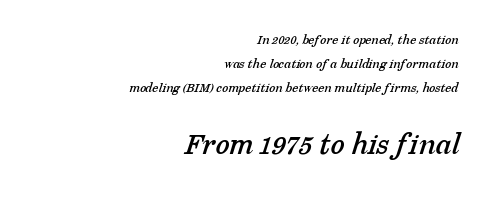
The image shows 32 px serif type; set right-aligned, line spacing 1.71x, normal letter spacing, not underlined; the second (bottom) block is 2.29x larger; low stroke contrast and a medium x-height.
